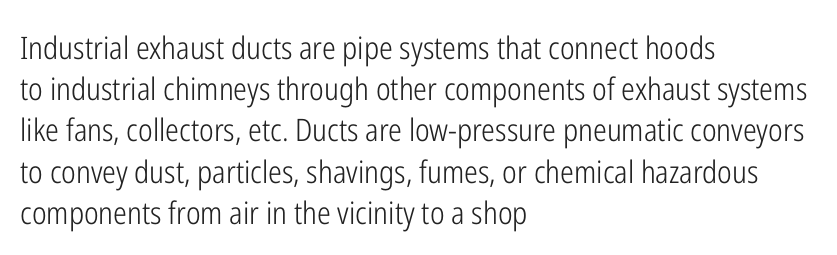
Caption: face not bold, strokes unweighted. In terms of letterform style, serifs are entirely absent. You could call the tracking neutral — neither tight nor loose. Do the characters align in a grid? No, the font is proportional. The specimen reads as upright at a glance. In CSS terms this would be text-align: left.
